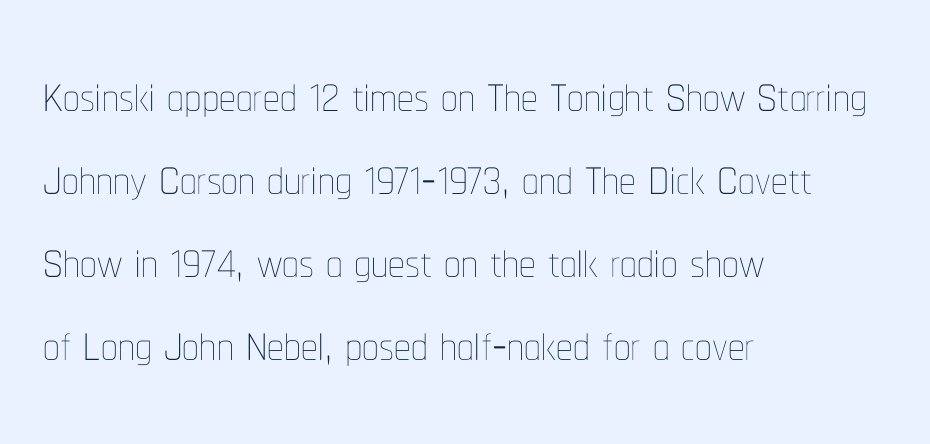
Q: Is the text bold? A: No.
Q: Is the text italic (slanted)? A: No, it is upright.
Q: Is the text underlined? A: No.
Q: How is the paragraph aligned? A: Left-aligned.
Q: Is the spacing between letters normal or unusually wide? A: Normal.
Q: Is the spacing between lines tight, normal or loose? A: Normal.
Q: Width (condensed, normal, or wide)? A: Condensed.
Q: Stroke contrast? A: Low.
Q: x-height? A: Medium.
Q: Monospaced? A: No.
